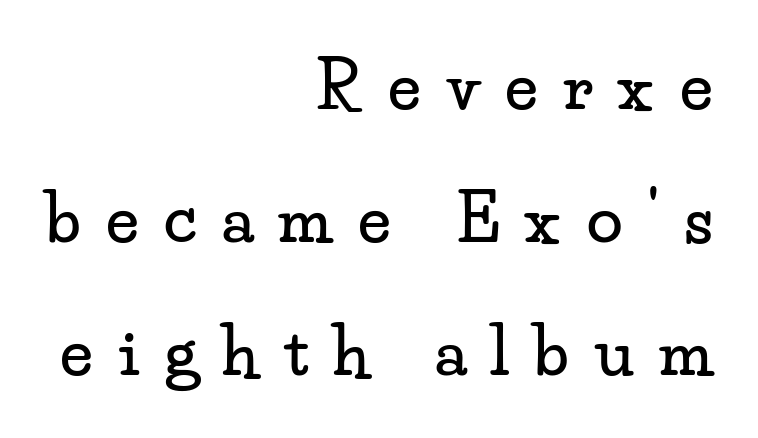
Teacher's note: observe the even right margin — that is flush-right alignment. Regarding leading, the lines here are spaced well apart. You can tell from the footed stems that serif type was used. Letters rest on an invisible, unmarked baseline.
